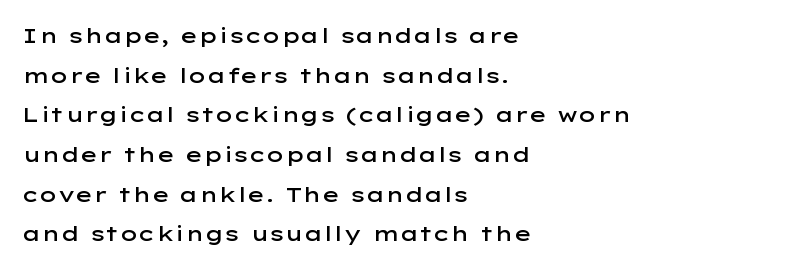
{"italic": "no", "bold": "semi", "underline": "no", "align": "left", "line_spacing_ratio": 1.89, "letter_spacing": "normal", "letter_spacing_em": 0.0, "glyph_px": 21}
